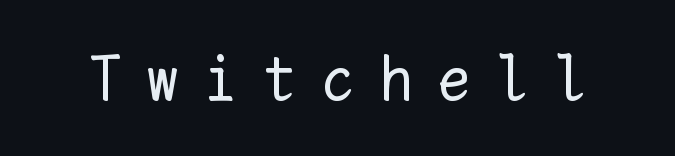
It's the straight-up-and-down kind of type. Quick note: underline off. Caption: expanded tracking, letters set apart. The rendering uses typewriter-style spacing with identical character cells. Is the type heavy? It reads as light-to-regular instead.
